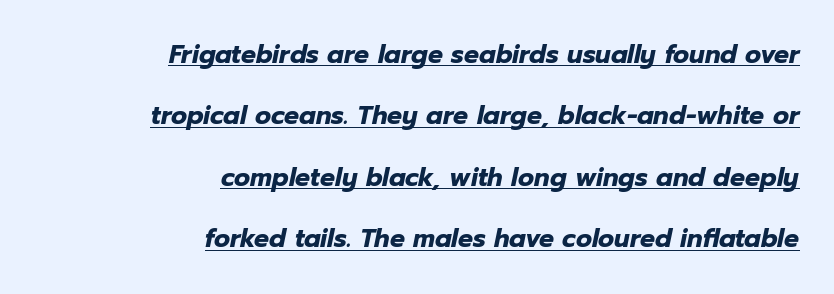
The image shows 25 px bold type, italic (leaning right); set right-aligned, loose line spacing (2.46x), normal letter spacing, underlined.
